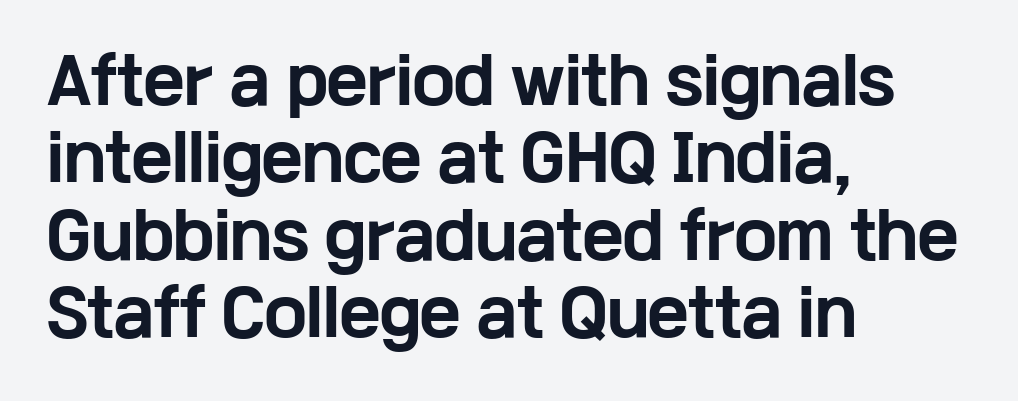
{"serif": "no", "italic": "no", "bold": "yes", "weight": "bold", "width": "wide", "stroke_contrast": "low", "x_height": "medium", "monospaced": "no", "underline": "no", "align": "left", "line_spacing": "normal", "line_spacing_ratio": 1.25, "letter_spacing": "normal", "letter_spacing_em": 0.0, "glyph_px": 62}
